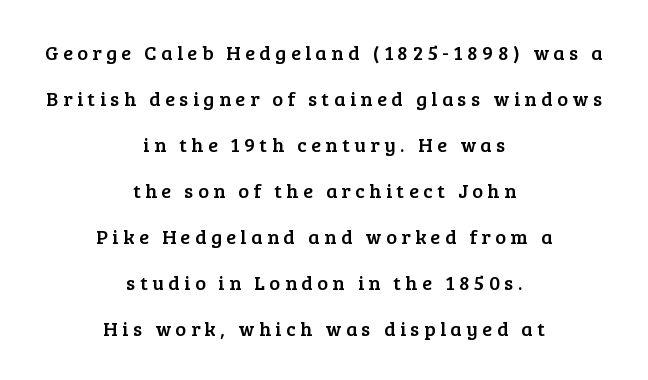
Do the letters lean? They stand straight. Descenders hang freely into open space. Whoever set this chose breathing room over compactness in the vertical rhythm. A typesetter would call this heavily tracked-out type.
